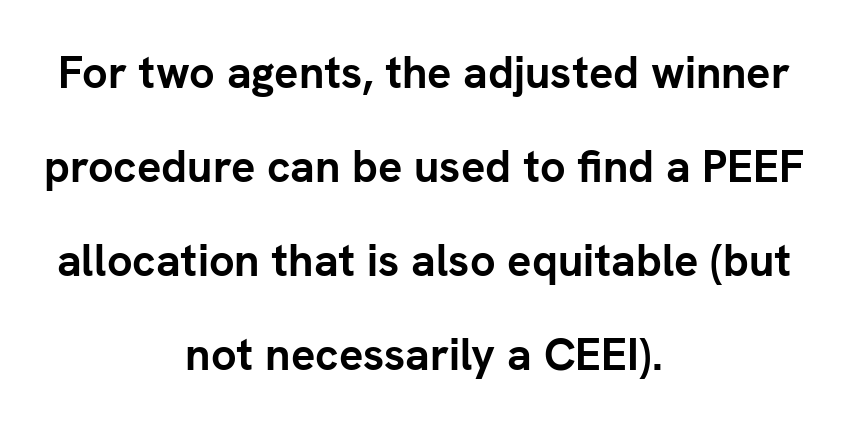
Summary of vertical rhythm: relaxed, with wide interline spacing. Plenty of ink on the page — the face is bold. Check the space under the baseline: it is left empty. A centered setting, common on invitations and titles, is used for this passage.
